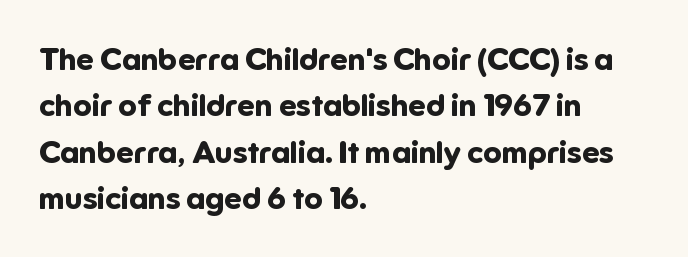
Q: Is the text bold? A: Yes.
Q: Is the text italic (slanted)? A: No, it is upright.
Q: Is the typeface a serif or a sans-serif typeface? A: Sans-serif.
Q: Is the text underlined? A: No.
Q: How is the paragraph aligned? A: Left-aligned.
Q: Is the spacing between letters normal or unusually wide? A: Normal.
Q: Is the spacing between lines tight, normal or loose? A: Normal.
Q: Width (condensed, normal, or wide)? A: Normal.
Q: Stroke contrast? A: Low.
Q: x-height? A: Medium.
Q: Monospaced? A: No.
